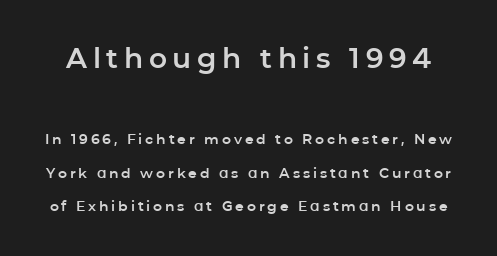
Q: Is the text italic (slanted)? A: No, it is upright.
Q: Is the typeface a serif or a sans-serif typeface? A: Sans-serif.
Q: Is the text underlined? A: No.
Q: Is the spacing between letters normal or unusually wide? A: Unusually wide.
Q: Is the spacing between lines tight, normal or loose? A: Loose.
Q: Which block of text is set in a larger size, the first (top) or the second (bottom)? A: The first (top) one.
Q: Width (condensed, normal, or wide)? A: Normal.
Q: Stroke contrast? A: Low.
Q: x-height? A: Medium.
Q: Monospaced? A: No.
